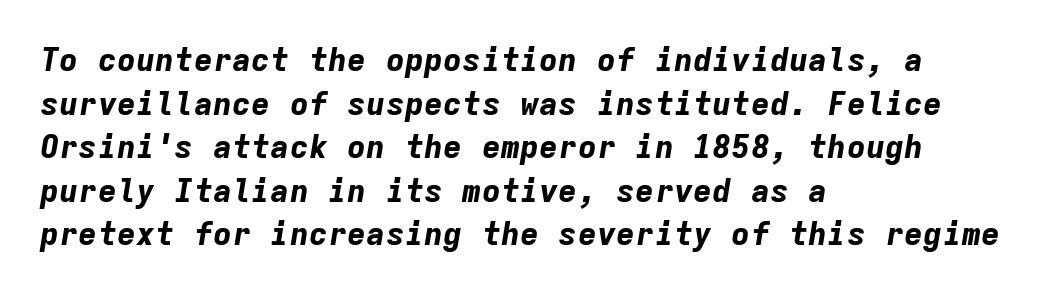
The whole block is typeset with a tilt. The type is set solid horizontally, with unmodified tracking. Interline gaps are of average width in this sample. A dark, heavy texture on the line: the type is bold. Is this a fixed-width face? Yes — each glyph sits in an identical cell. Lines of text with bare space underneath.
